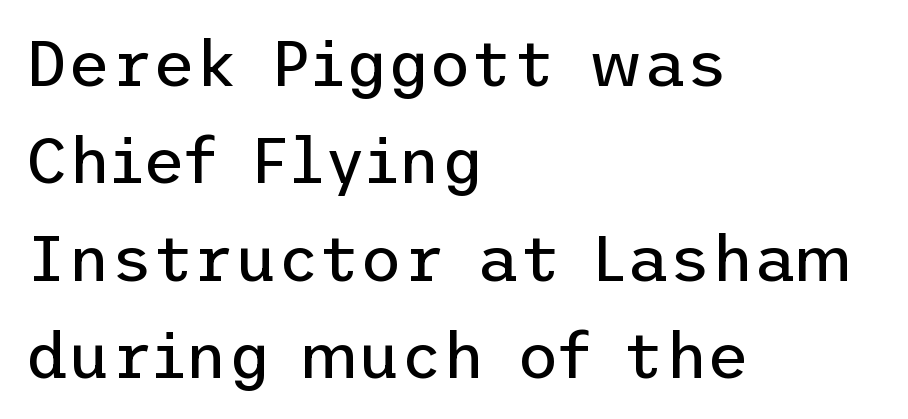
The image shows 65 px regular-weight sans-serif type, upright; set left-aligned, normal line spacing (1.5x), normal letter spacing, not underlined; low stroke contrast and a medium x-height.
